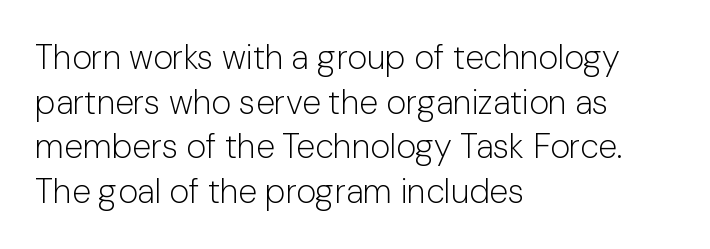
{"serif": "no", "italic": "no", "bold": "no", "weight": "light", "width": "normal", "stroke_contrast": "low", "x_height": "medium", "monospaced": "no", "underline": "no", "align": "left", "line_spacing": "normal", "line_spacing_ratio": 1.31, "letter_spacing": "normal", "letter_spacing_em": 0.0, "glyph_px": 34}
